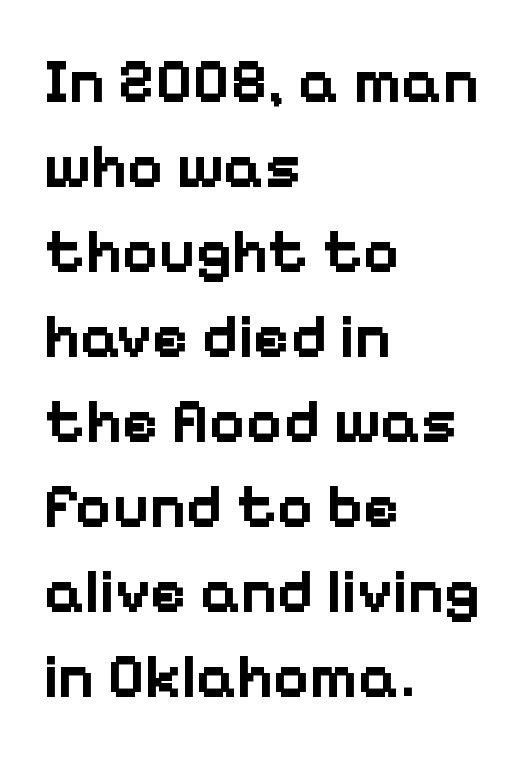
The image shows 62 px bold sans-serif type, upright; set left-aligned, normal line spacing (1.37x), normal letter spacing, not underlined; low stroke contrast and a medium x-height.
